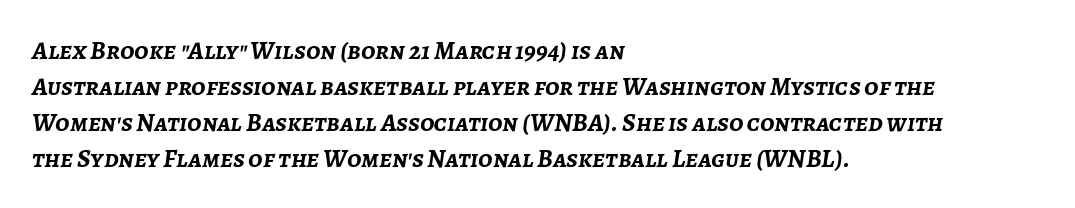
Horizontally, the lines are justified to the leading edge only. A typesetter would mark this as italic. This rendering leaves character spacing at its baseline value. The typesetting leans heavy: a genuine bold. The block of text has a typical density, with ordinary space between rows. Bare-footed words on every line.
